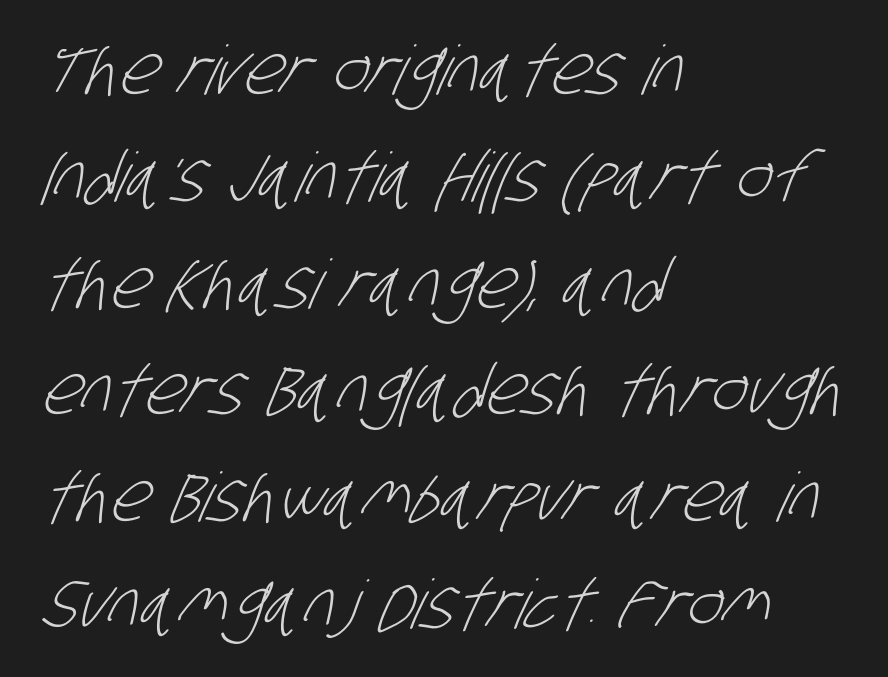
Q: Is the text bold? A: No.
Q: Is the typeface a serif or a sans-serif typeface? A: Sans-serif.
Q: Is the text underlined? A: No.
Q: How is the paragraph aligned? A: Left-aligned.
Q: Is the spacing between letters normal or unusually wide? A: Normal.
Q: Is the spacing between lines tight, normal or loose? A: Normal.
Q: Width (condensed, normal, or wide)? A: Condensed.
Q: Stroke contrast? A: Low.
Q: x-height? A: Large.
Q: Monospaced? A: No.
